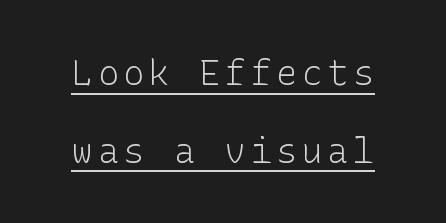
{"serif": "no", "italic": "no", "bold": "no", "weight": "light", "width": "normal", "stroke_contrast": "low", "x_height": "medium", "underline": "yes", "line_spacing": "loose", "line_spacing_ratio": 2.22, "glyph_px": 35}
